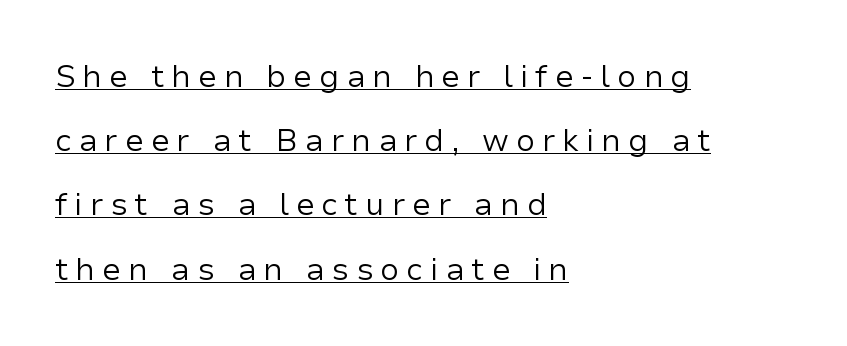
{"serif": "no", "italic": "no", "bold": "no", "weight": "regular", "width": "normal", "stroke_contrast": "low", "x_height": "medium", "monospaced": "no", "underline": "yes", "align": "left", "line_spacing": "loose", "line_spacing_ratio": 2.07, "letter_spacing": "wide", "letter_spacing_em": 0.22, "glyph_px": 31}
